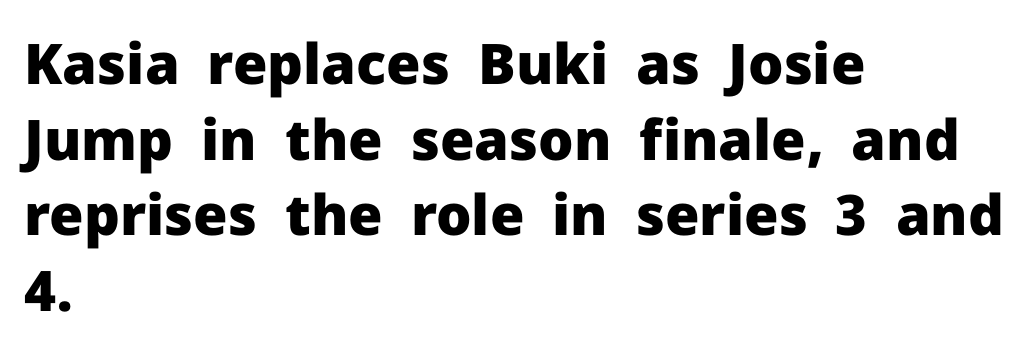
{"serif": "no", "italic": "no", "bold": "yes", "weight": "heavy", "width": "normal", "stroke_contrast": "low", "x_height": "medium", "monospaced": "no", "underline": "no", "align": "left", "line_spacing": "normal", "line_spacing_ratio": 1.35, "letter_spacing": "normal", "letter_spacing_em": 0.0, "glyph_px": 56}
